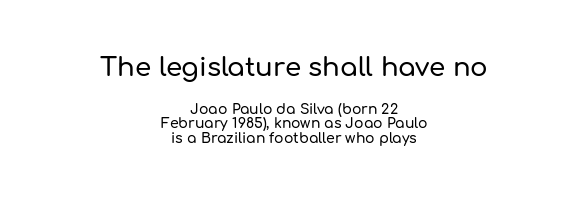
Q: Is the text italic (slanted)? A: No, it is upright.
Q: Is the text underlined? A: No.
Q: How is the paragraph aligned? A: Centered.
Q: Is the spacing between letters normal or unusually wide? A: Normal.
Q: Is the spacing between lines tight, normal or loose? A: Tight.
Q: Which block of text is set in a larger size, the first (top) or the second (bottom)? A: The first (top) one.
